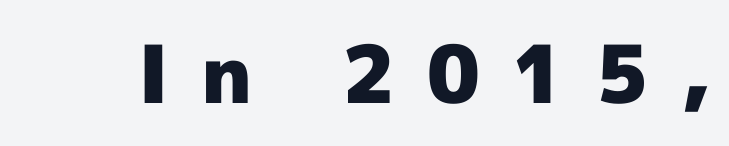
Q: Is the text bold? A: Yes.
Q: Is the text italic (slanted)? A: No, it is upright.
Q: Is the typeface a serif or a sans-serif typeface? A: Sans-serif.
Q: Is the text underlined? A: No.
Q: Is the spacing between letters normal or unusually wide? A: Unusually wide.
Q: Width (condensed, normal, or wide)? A: Normal.
Q: x-height? A: Medium.
Q: Monospaced? A: No.
